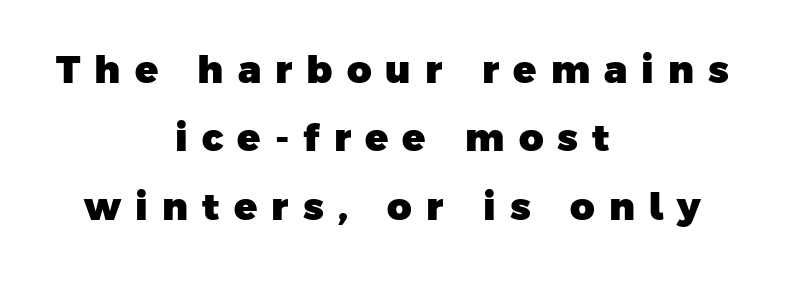
The image shows 38 px heavy sans-serif type; set centered, line spacing 1.8x, unusually wide letter spacing (+0.37 em), not underlined; low stroke contrast and a medium x-height.
